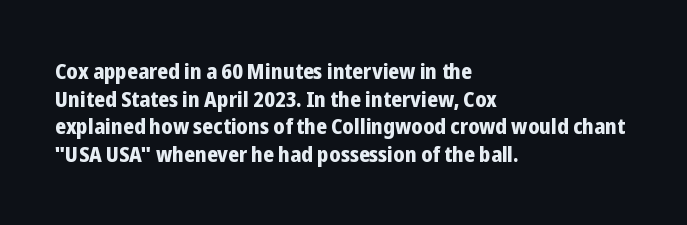
{"italic": "no", "bold": "yes", "underline": "no", "align": "left", "line_spacing": "normal", "line_spacing_ratio": 1.26, "letter_spacing": "normal", "letter_spacing_em": 0.0, "glyph_px": 22}
